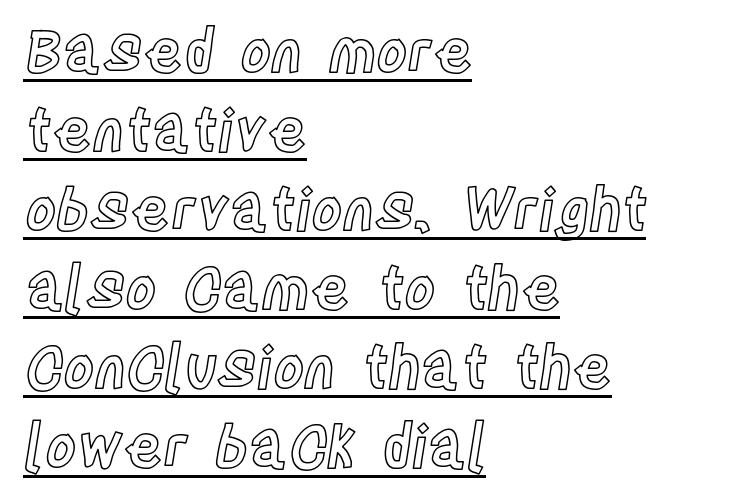
Q: Is the text italic (slanted)? A: Yes.
Q: Is the text underlined? A: Yes.
Q: How is the paragraph aligned? A: Left-aligned.
Q: Is the spacing between letters normal or unusually wide? A: Normal.
Q: Is the spacing between lines tight, normal or loose? A: Normal.
Q: Width (condensed, normal, or wide)? A: Condensed.
Q: x-height? A: Large.
Q: Monospaced? A: No.
